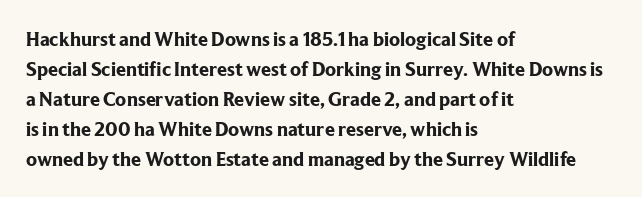
Q: Is the text bold? A: Yes.
Q: Is the text italic (slanted)? A: No, it is upright.
Q: Is the text underlined? A: No.
Q: How is the paragraph aligned? A: Left-aligned.
Q: Is the spacing between letters normal or unusually wide? A: Normal.
Q: Is the spacing between lines tight, normal or loose? A: Normal.
